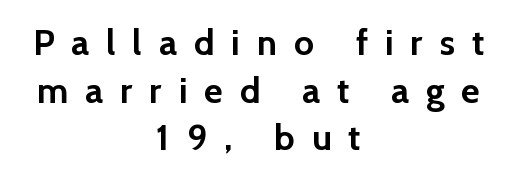
{"serif": "no", "italic": "no", "bold": "yes", "weight": "semibold", "width": "normal", "x_height": "medium", "monospaced": "no", "underline": "no", "align": "center", "line_spacing": "normal", "line_spacing_ratio": 1.32, "letter_spacing": "wide", "letter_spacing_em": 0.47, "glyph_px": 36}
